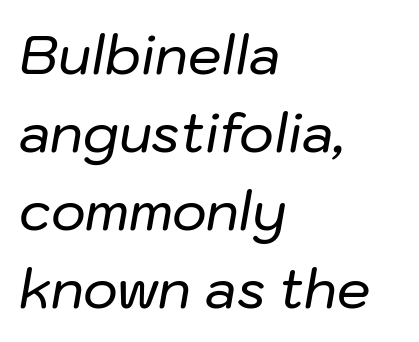
{"italic": "yes", "lean": "right", "slant_degrees": 10, "width": "normal", "stroke_contrast": "low", "x_height": "medium", "monospaced": "no", "underline": "no", "align": "left", "line_spacing": "normal", "line_spacing_ratio": 1.47, "letter_spacing": "normal", "letter_spacing_em": 0.0, "glyph_px": 53}
